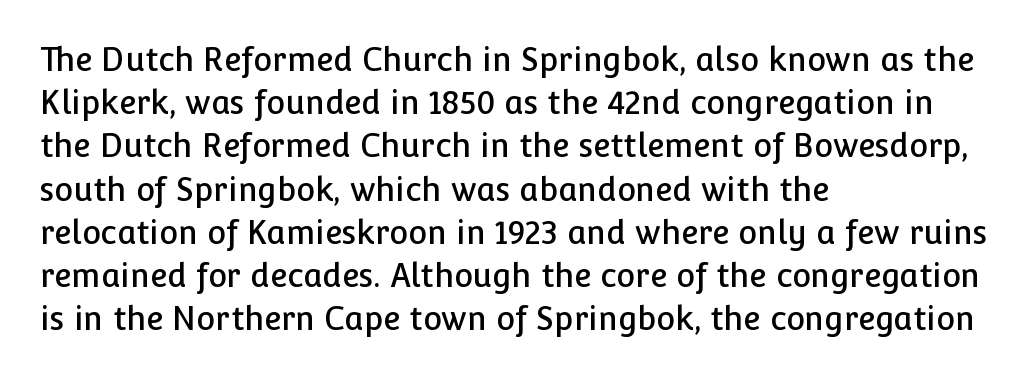
Quick note: underline off. Proportional: the letters do not fall into vertical columns. Leftover space on each line is placed entirely after the last word. These lines are composed in type without serifs.
